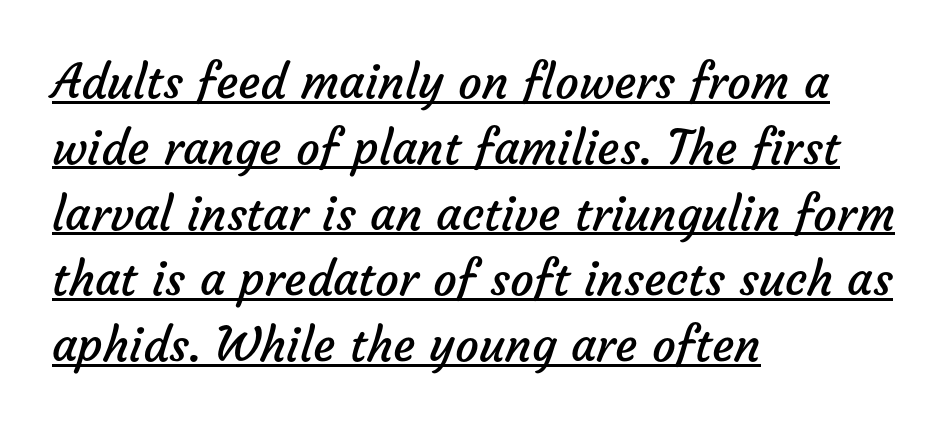
{"serif": "no", "bold": "no", "weight": "regular", "width": "normal", "stroke_contrast": "low", "x_height": "medium", "monospaced": "no", "underline": "yes", "align": "left", "line_spacing": "normal", "line_spacing_ratio": 1.4, "letter_spacing": "normal", "letter_spacing_em": 0.0, "glyph_px": 47}
